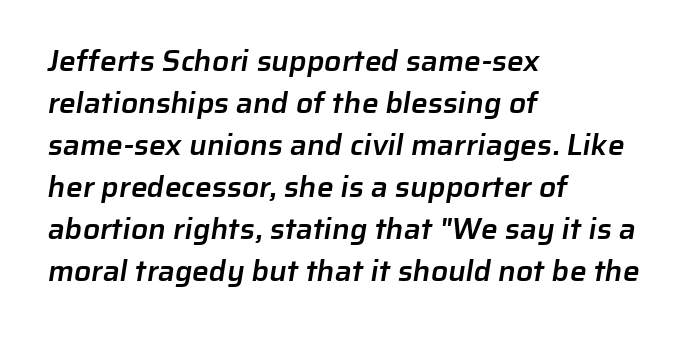
{"serif": "no", "bold": "semi", "weight": "semibold", "width": "normal", "stroke_contrast": "low", "x_height": "medium", "monospaced": "no", "underline": "no", "align": "left", "line_spacing": "normal", "line_spacing_ratio": 1.4, "letter_spacing": "normal", "letter_spacing_em": 0.0, "glyph_px": 30}
